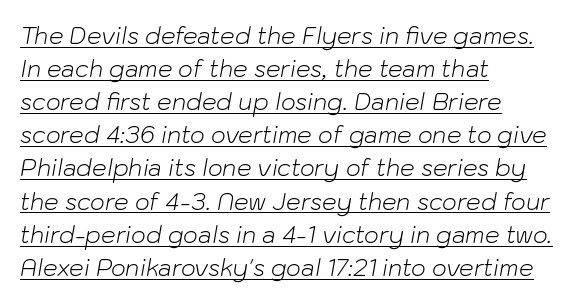
{"italic": "yes", "lean": "right", "slant_degrees": 10, "bold": "no", "underline": "yes", "align": "left", "line_spacing": "normal", "line_spacing_ratio": 1.44, "letter_spacing": "normal", "letter_spacing_em": 0.0, "glyph_px": 23}
